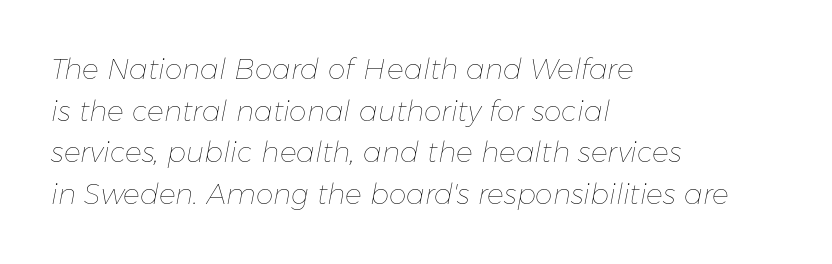
Q: Is the text bold? A: No.
Q: Is the text italic (slanted)? A: Yes, it leans right by about 11 degrees.
Q: Is the text underlined? A: No.
Q: How is the paragraph aligned? A: Left-aligned.
Q: Is the spacing between letters normal or unusually wide? A: Normal.
Q: Is the spacing between lines tight, normal or loose? A: Normal.
Q: Width (condensed, normal, or wide)? A: Normal.
Q: Stroke contrast? A: Low.
Q: x-height? A: Medium.
Q: Monospaced? A: No.
